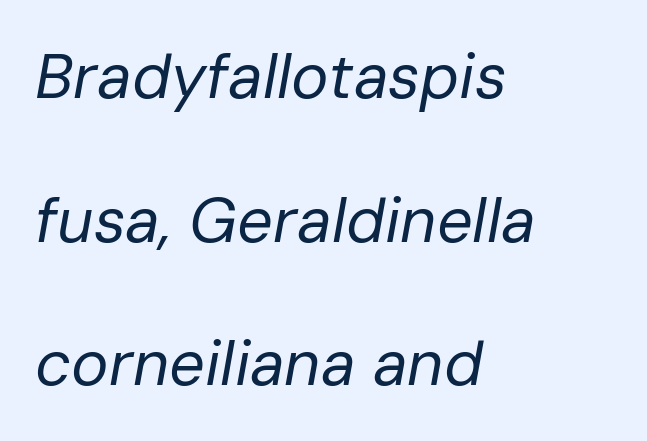
Q: Is the text bold? A: No.
Q: Is the text italic (slanted)? A: Yes, it leans right by about 10 degrees.
Q: Is the text underlined? A: No.
Q: How is the paragraph aligned? A: Left-aligned.
Q: Is the spacing between letters normal or unusually wide? A: Normal.
Q: Is the spacing between lines tight, normal or loose? A: Loose.
Q: Width (condensed, normal, or wide)? A: Normal.
Q: Stroke contrast? A: Low.
Q: x-height? A: Medium.
Q: Monospaced? A: No.
